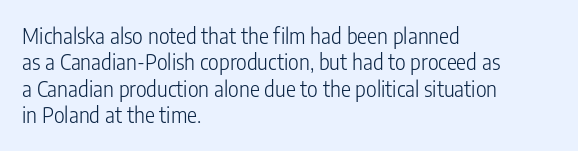
The image shows 21 px text type, upright; set left-aligned, normal line spacing (1.26x), normal letter spacing, not underlined.
